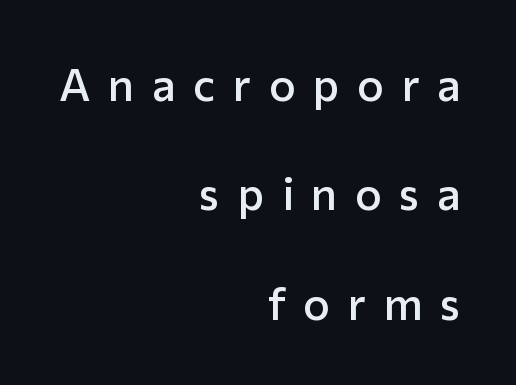
The baseline area is clear. The lettering holds an erect, upright posture throughout. Looks like regular typesetting: each glyph gets only the width it needs. Look at the stroke-to-counter ratio: somewhat heavy, a semibold. Successive baselines arrive slowly, with a big drop between each. In terms of letterspacing, this is a distinctly airy, spread setting.
